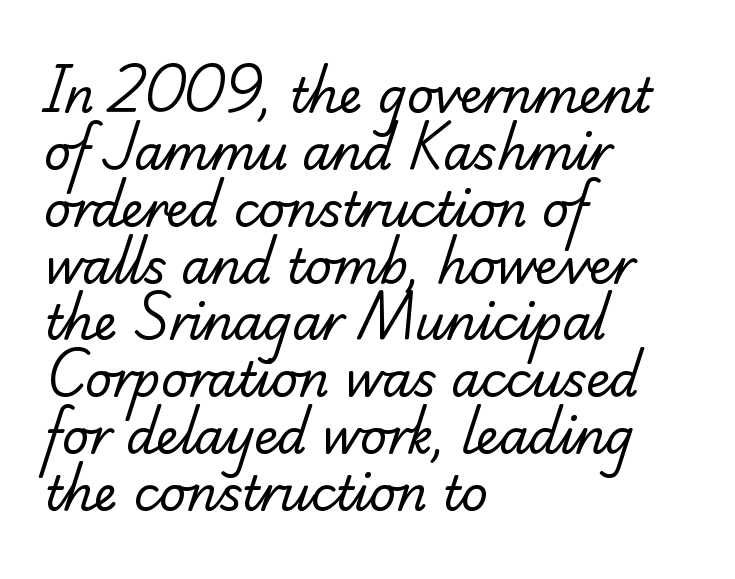
Descender tails drop into unmarked territory. The tracking reads as untouched default to a designer's eye. The passage shown is typed in a proportional face where columns would drift. A serif font was chosen for this passage. A classic flush-left, rag-right setting is used for this passage.
